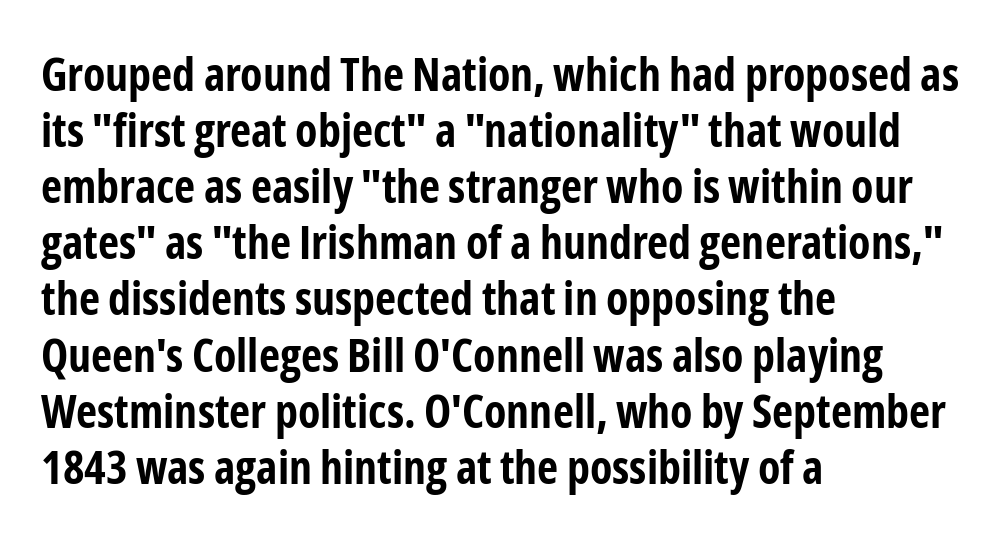
The image shows 46 px bold, condensed sans-serif type, upright; set left-aligned, line spacing 1.22x, normal letter spacing, not underlined; low stroke contrast and a medium x-height.
